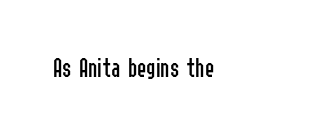
The image shows 28 px regular-weight, condensed sans-serif type, upright; set normal letter spacing, not underlined; low stroke contrast and a medium x-height.
